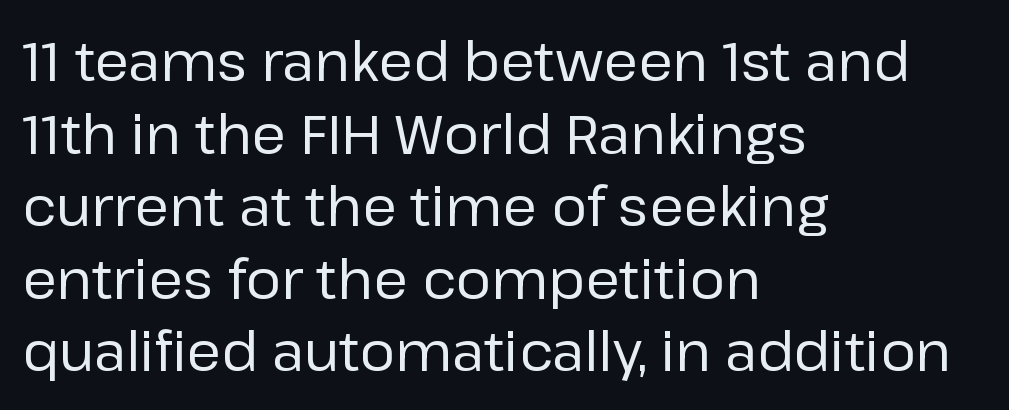
The image shows 55 px regular-weight sans-serif type, upright; set left-aligned, normal line spacing (1.32x), normal letter spacing, not underlined; low stroke contrast and a medium x-height.
